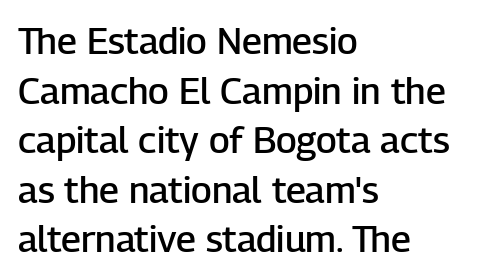
Q: Is the text bold? A: Semi-bold.
Q: Is the text italic (slanted)? A: No, it is upright.
Q: Is the typeface a serif or a sans-serif typeface? A: Sans-serif.
Q: Is the text underlined? A: No.
Q: How is the paragraph aligned? A: Left-aligned.
Q: Is the spacing between letters normal or unusually wide? A: Normal.
Q: Is the spacing between lines tight, normal or loose? A: Normal.
Q: Width (condensed, normal, or wide)? A: Normal.
Q: Stroke contrast? A: Low.
Q: x-height? A: Medium.
Q: Monospaced? A: No.
